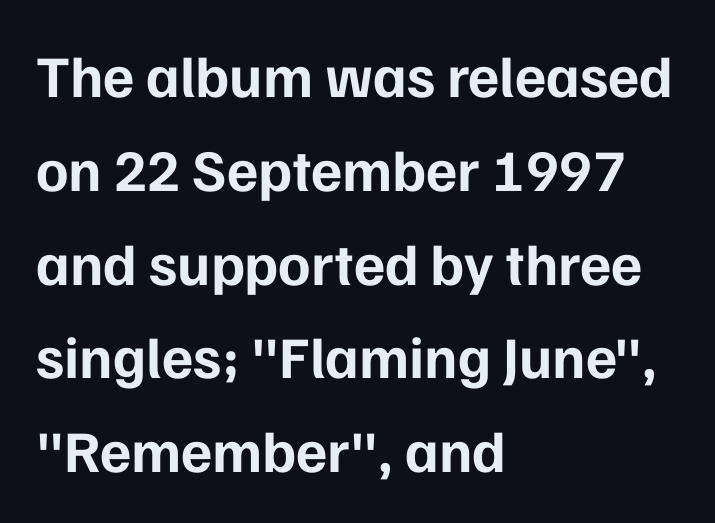
Q: Is the text bold? A: Yes.
Q: Is the text italic (slanted)? A: No, it is upright.
Q: Is the typeface a serif or a sans-serif typeface? A: Sans-serif.
Q: Is the text underlined? A: No.
Q: How is the paragraph aligned? A: Left-aligned.
Q: Is the spacing between letters normal or unusually wide? A: Normal.
Q: Is the spacing between lines tight, normal or loose? A: Normal.
Q: Width (condensed, normal, or wide)? A: Normal.
Q: Stroke contrast? A: Low.
Q: x-height? A: Medium.
Q: Monospaced? A: No.
